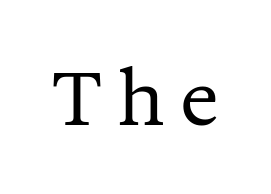
The strokes are not fattened; the text isn't bold. A clean baseline with only descenders dipping below it. Serif or sans? Serif — the stroke terminals have little feet. Italic: no, the glyphs are upright roman. Note the varied advance widths — an 'i' is clearly narrower than an 'm'. Students, note that the glyphs here are deliberately spaced far apart.
